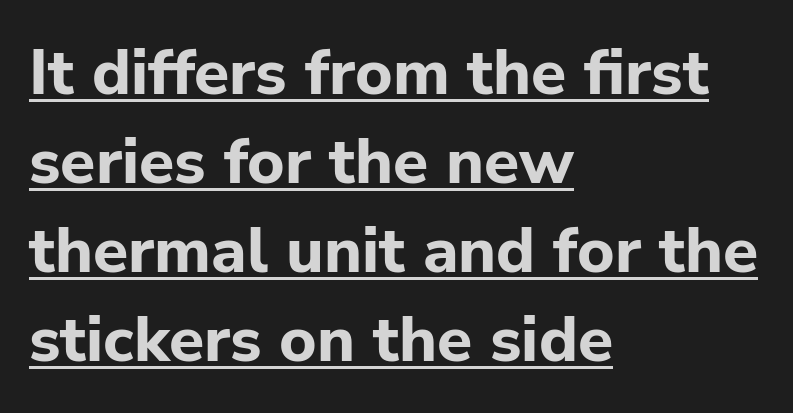
The glyphs have the mass of a bold cut. In CSS terms this would be text-align: left. This rendering features underlined lettering. Do the characters align in a grid? No, the font is proportional. In terms of posture, this sample is upright.
